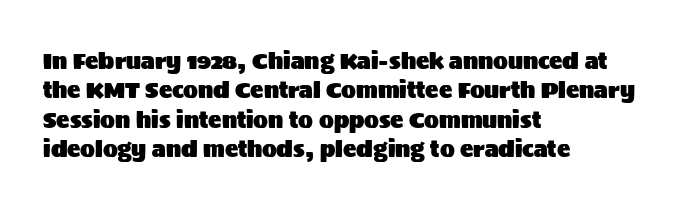
Reading down the block, your eye returns to a fixed left position each line. The type sits square on the baseline with zero lean. The space directly below the letters is spotless. Notice how descenders clear the ascenders below comfortably — that's standard leading. Each word holds together tightly as a unit, with standard inter-letter gaps.
